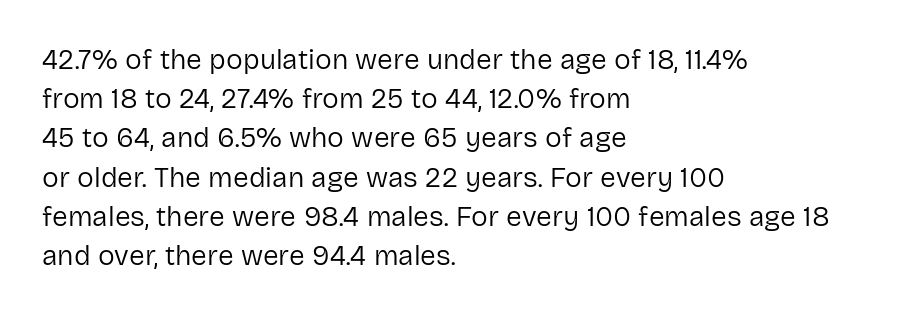
{"serif": "no", "italic": "no", "bold": "no", "weight": "regular", "width": "normal", "stroke_contrast": "low", "x_height": "medium", "monospaced": "no", "underline": "no", "align": "left", "line_spacing": "normal", "line_spacing_ratio": 1.4, "letter_spacing": "normal", "letter_spacing_em": 0.0, "glyph_px": 28}
